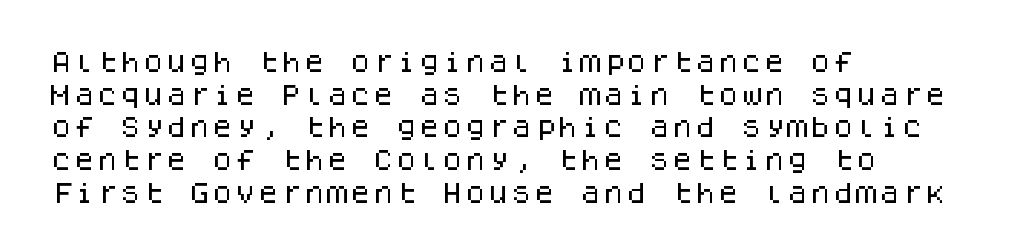
Q: Is the text italic (slanted)? A: No, it is upright.
Q: Is the text underlined? A: No.
Q: How is the paragraph aligned? A: Left-aligned.
Q: Is the spacing between letters normal or unusually wide? A: Normal.
Q: Is the spacing between lines tight, normal or loose? A: Normal.
